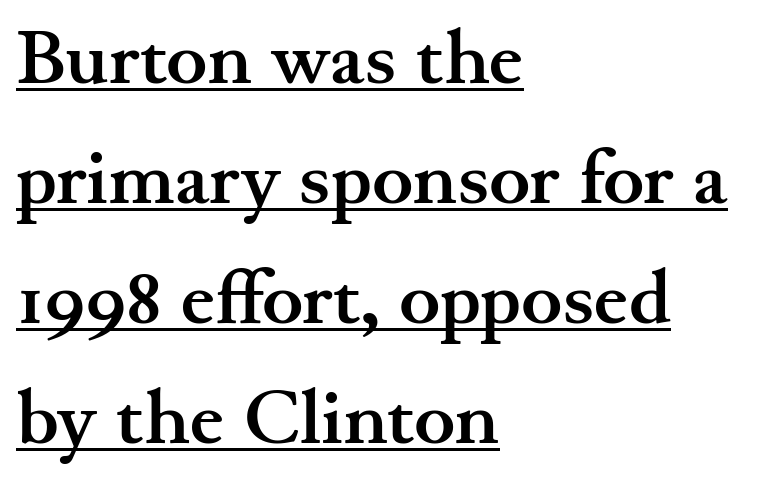
Q: Is the text bold? A: Yes.
Q: Is the text italic (slanted)? A: No, it is upright.
Q: Is the typeface a serif or a sans-serif typeface? A: Serif.
Q: Is the text underlined? A: Yes.
Q: How is the paragraph aligned? A: Left-aligned.
Q: Is the spacing between letters normal or unusually wide? A: Normal.
Q: Is the spacing between lines tight, normal or loose? A: Normal.
Q: Width (condensed, normal, or wide)? A: Wide.
Q: Stroke contrast? A: Medium.
Q: x-height? A: Small.
Q: Monospaced? A: No.
